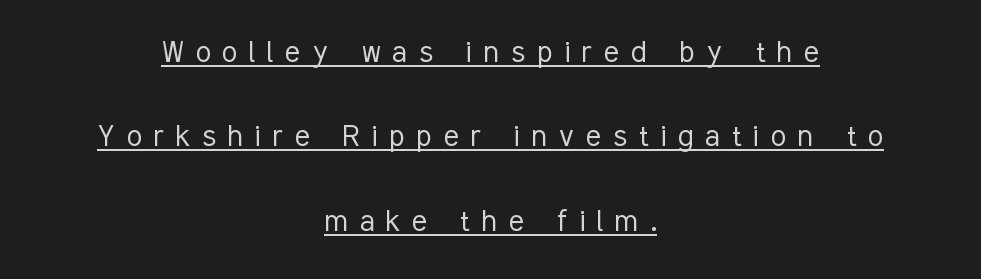
{"serif": "no", "italic": "no", "bold": "no", "weight": "light", "width": "condensed", "stroke_contrast": "low", "x_height": "medium", "monospaced": "no", "underline": "yes", "align": "center", "line_spacing": "loose", "line_spacing_ratio": 2.41, "letter_spacing": "wide", "letter_spacing_em": 0.34, "glyph_px": 35}
